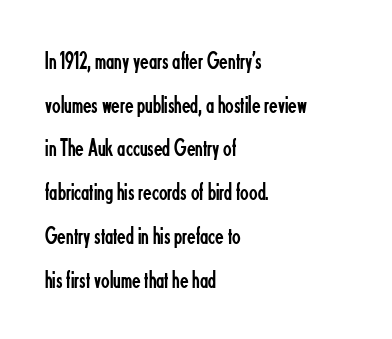
Q: Is the text bold? A: No.
Q: Is the text italic (slanted)? A: No, it is upright.
Q: Is the text underlined? A: No.
Q: How is the paragraph aligned? A: Left-aligned.
Q: Is the spacing between letters normal or unusually wide? A: Normal.
